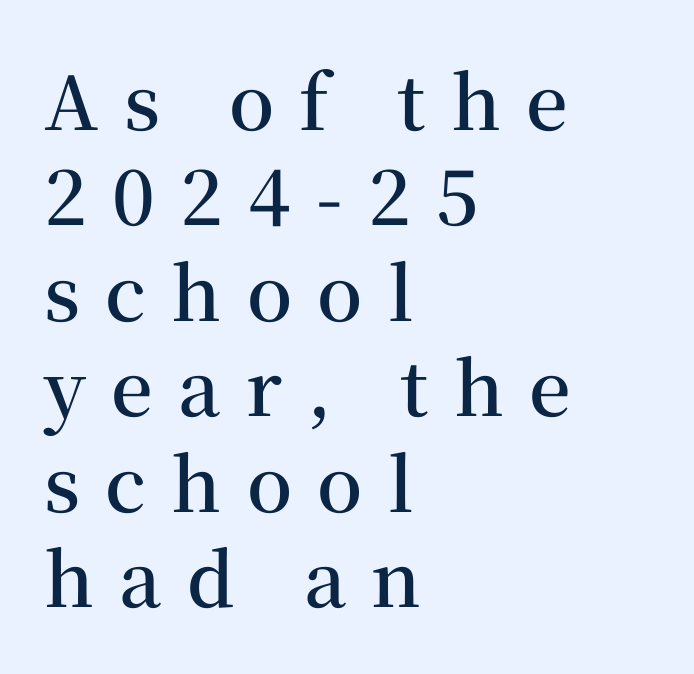
{"serif": "yes", "italic": "no", "bold": "semi", "weight": "semibold", "width": "normal", "stroke_contrast": "medium", "x_height": "medium", "monospaced": "no", "underline": "no", "align": "left", "line_spacing": "normal", "line_spacing_ratio": 1.29, "letter_spacing": "wide", "letter_spacing_em": 0.34, "glyph_px": 74}
